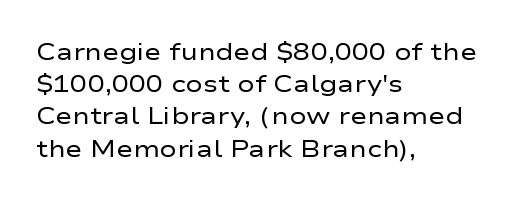
Regarding leading, the lines here are spaced in the standard way. The setting favours the left margin, as ordinary paragraphs usually do. The typeface has the unassuming heft of standard copy or less. The tracking reads as untouched default to a designer's eye. Type without underlining. Vertical strokes here are truly vertical.
